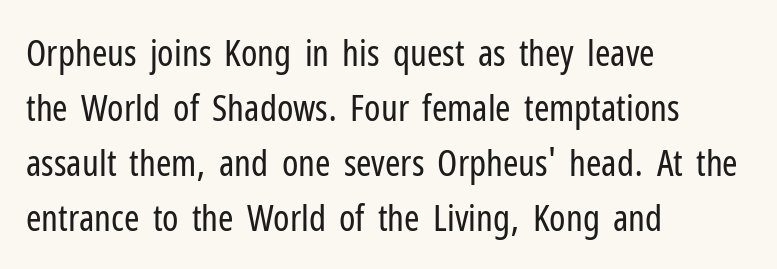
{"serif": "no", "italic": "no", "bold": "no", "weight": "regular", "width": "condensed", "stroke_contrast": "low", "x_height": "medium", "monospaced": "no", "underline": "no", "align": "left", "line_spacing": "normal", "line_spacing_ratio": 1.49, "letter_spacing": "normal", "letter_spacing_em": 0.0, "glyph_px": 37}
